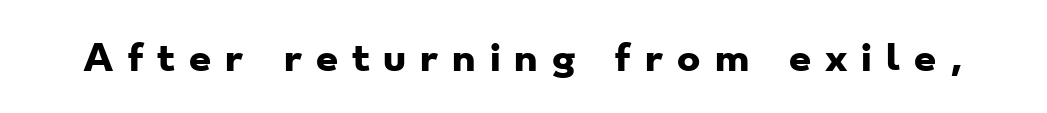
{"serif": "no", "bold": "yes", "weight": "heavy", "width": "wide", "stroke_contrast": "low", "x_height": "small", "monospaced": "no", "underline": "no", "letter_spacing": "wide", "letter_spacing_em": 0.4, "glyph_px": 35}
